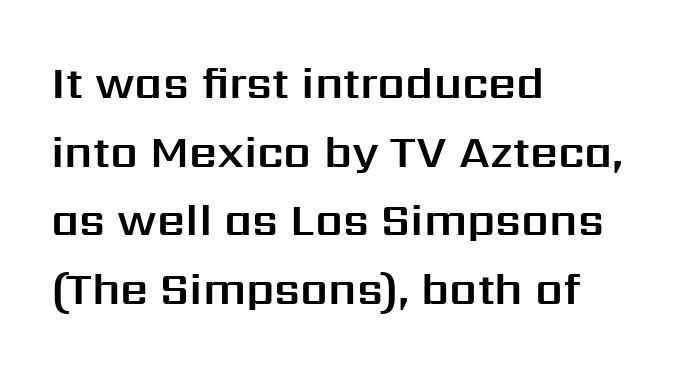
Q: Is the text italic (slanted)? A: No, it is upright.
Q: Is the typeface a serif or a sans-serif typeface? A: Sans-serif.
Q: Is the text underlined? A: No.
Q: How is the paragraph aligned? A: Left-aligned.
Q: Is the spacing between letters normal or unusually wide? A: Normal.
Q: Is the spacing between lines tight, normal or loose? A: Normal.
Q: Width (condensed, normal, or wide)? A: Normal.
Q: Stroke contrast? A: Medium.
Q: x-height? A: Medium.
Q: Monospaced? A: No.
